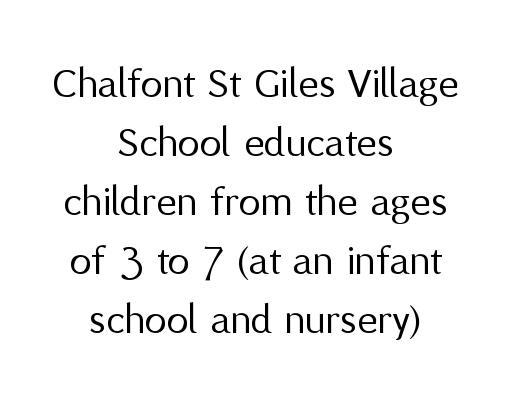
Q: Is the text bold? A: No.
Q: Is the text italic (slanted)? A: No, it is upright.
Q: Is the typeface a serif or a sans-serif typeface? A: Sans-serif.
Q: Is the text underlined? A: No.
Q: How is the paragraph aligned? A: Centered.
Q: Is the spacing between letters normal or unusually wide? A: Normal.
Q: Is the spacing between lines tight, normal or loose? A: Normal.
Q: Width (condensed, normal, or wide)? A: Normal.
Q: Stroke contrast? A: Medium.
Q: x-height? A: Medium.
Q: Monospaced? A: No.
